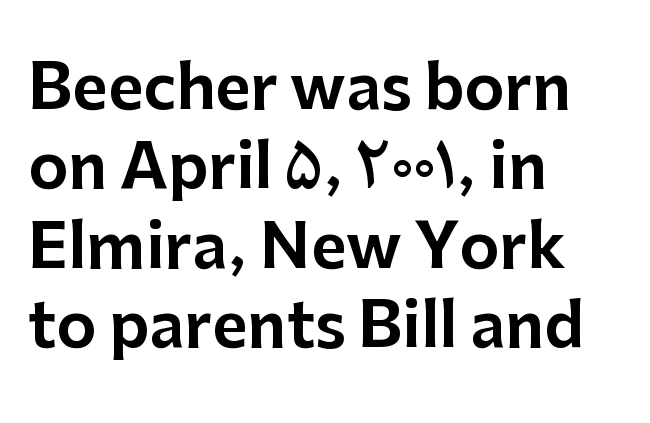
The image shows 61 px sans-serif type, upright; set left-aligned, normal line spacing (1.3x), normal letter spacing, not underlined; low stroke contrast and a medium x-height.
